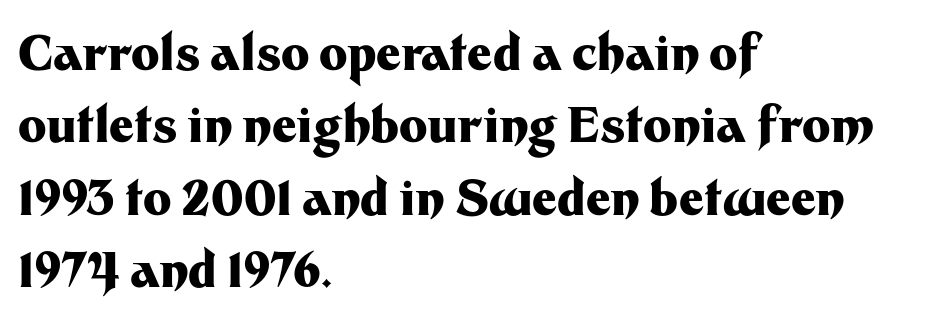
{"serif": "no", "italic": "no", "bold": "yes", "weight": "heavy", "width": "normal", "stroke_contrast": "medium", "x_height": "medium", "monospaced": "no", "underline": "no", "align": "left", "line_spacing": "normal", "line_spacing_ratio": 1.51, "letter_spacing": "normal", "letter_spacing_em": 0.0, "glyph_px": 48}
